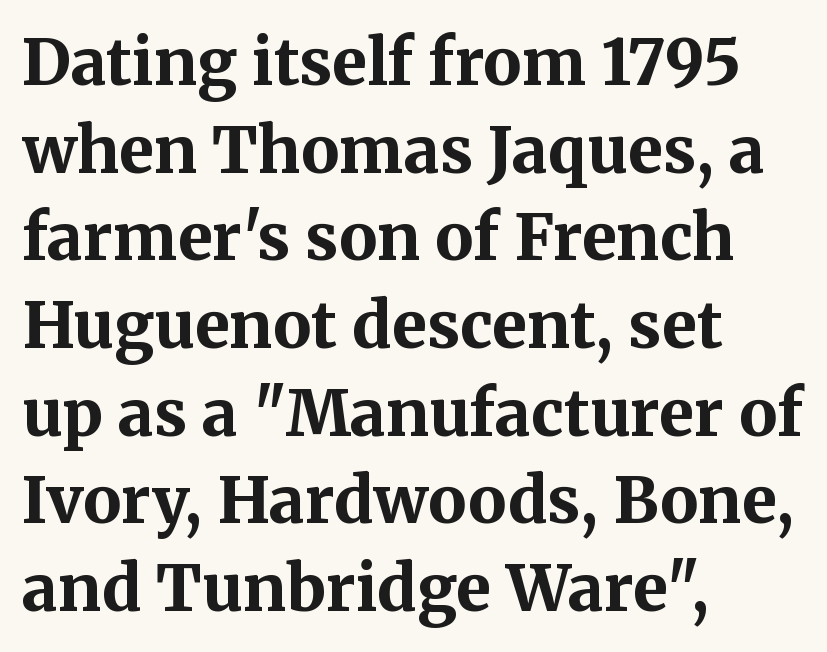
{"serif": "yes", "italic": "no", "bold": "yes", "weight": "bold", "width": "normal", "stroke_contrast": "medium", "x_height": "medium", "monospaced": "no", "underline": "no", "align": "left", "line_spacing": "normal", "line_spacing_ratio": 1.37, "letter_spacing": "normal", "letter_spacing_em": 0.0, "glyph_px": 64}
